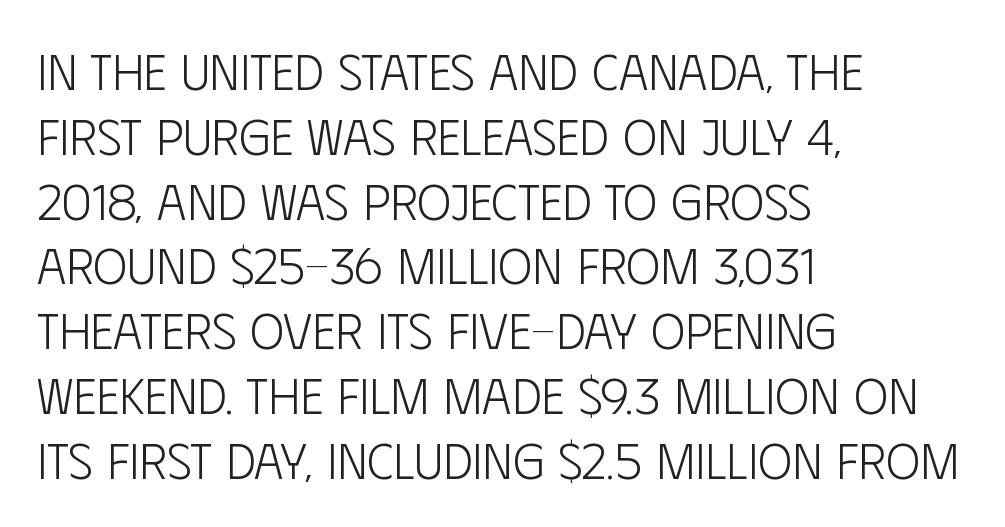
Q: Is the text bold? A: No.
Q: Is the text italic (slanted)? A: No, it is upright.
Q: Is the typeface a serif or a sans-serif typeface? A: Sans-serif.
Q: Is the text underlined? A: No.
Q: How is the paragraph aligned? A: Left-aligned.
Q: Is the spacing between letters normal or unusually wide? A: Normal.
Q: Is the spacing between lines tight, normal or loose? A: Normal.
Q: Width (condensed, normal, or wide)? A: Condensed.
Q: Stroke contrast? A: Low.
Q: x-height? A: Large.
Q: Monospaced? A: No.
